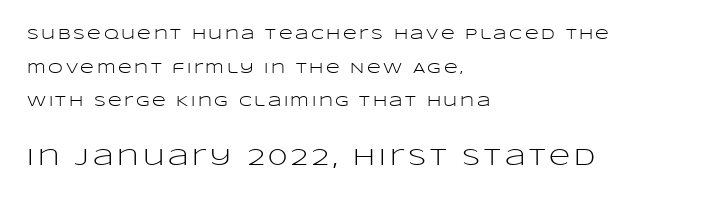
The image shows 23 px text type, upright; set left-aligned, loose line spacing (2.25x), not underlined; the second (bottom) block is 1.53x larger.
